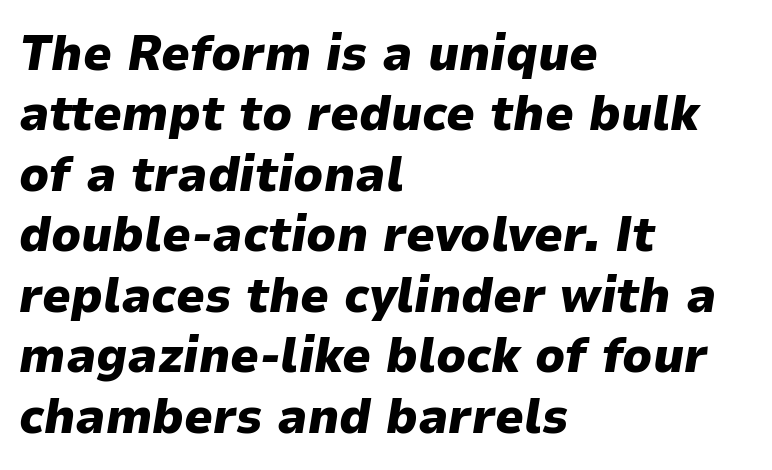
The image shows 50 px heavy type, italic (leaning right); set left-aligned, line spacing 1.21x, normal letter spacing, not underlined; low stroke contrast and a medium x-height.
